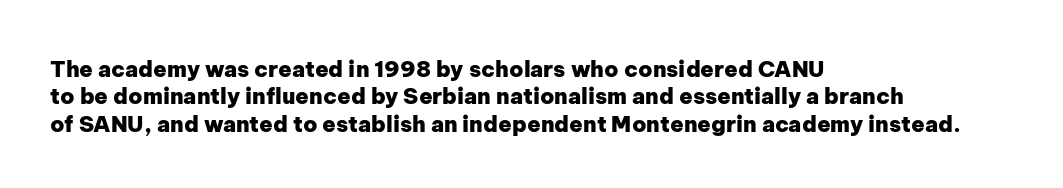
Only glyphs here, with clear space below each row. The type sits square on the baseline with zero lean. Short note: letters normally spaced. Summary of vertical rhythm: regular, with standard interline spacing. Thick stems and heavy bowls — unmistakably bold. Short and long lines alike share a common starting point at left.
